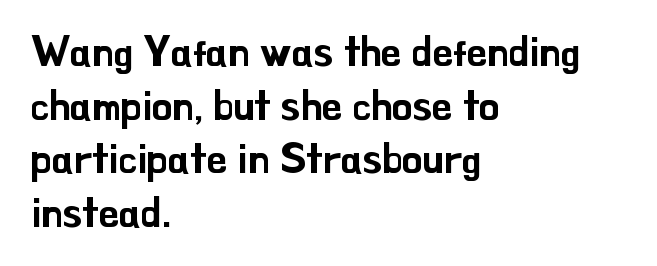
The image shows 41 px sans-serif type, upright; set left-aligned, normal line spacing (1.31x), normal letter spacing, not underlined; low stroke contrast and a small x-height.
